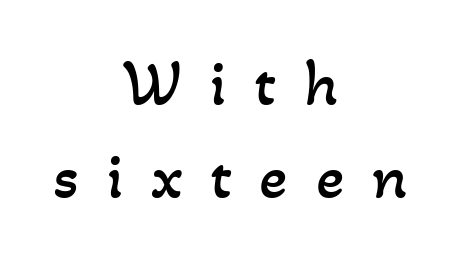
Q: Is the text bold? A: No.
Q: Is the text underlined? A: No.
Q: How is the paragraph aligned? A: Centered.
Q: Is the spacing between letters normal or unusually wide? A: Unusually wide.
Q: Is the spacing between lines tight, normal or loose? A: Normal.
Q: Width (condensed, normal, or wide)? A: Normal.
Q: Stroke contrast? A: Low.
Q: x-height? A: Small.
Q: Monospaced? A: No.
